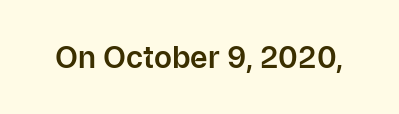
Rendered with straight, roman letterforms. Clear beneath every line of the passage. Short note: letters normally spaced. The letters advance in unequal steps, a hallmark of proportional type.
